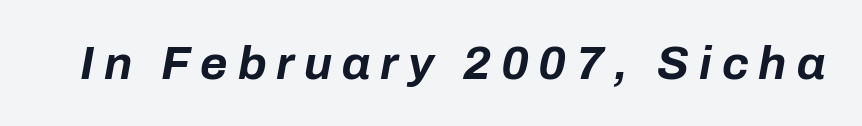
{"italic": "yes", "lean": "right", "slant_degrees": 10, "bold": "yes", "weight": "bold", "width": "normal", "stroke_contrast": "low", "x_height": "medium", "monospaced": "no", "underline": "no", "letter_spacing": "wide", "letter_spacing_em": 0.21, "glyph_px": 47}
